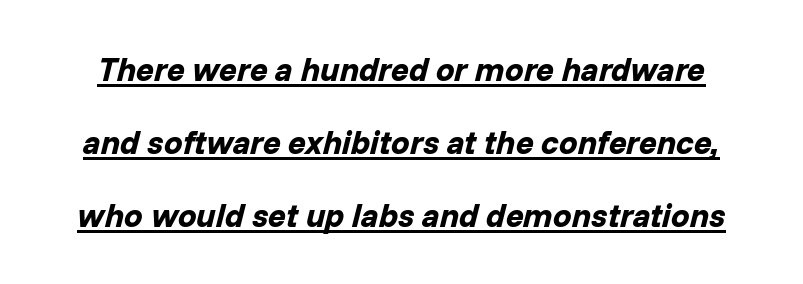
Q: Is the text bold? A: Yes.
Q: Is the text italic (slanted)? A: Yes, it leans right by about 14 degrees.
Q: Is the text underlined? A: Yes.
Q: Is the spacing between letters normal or unusually wide? A: Normal.
Q: Is the spacing between lines tight, normal or loose? A: Loose.
Q: Width (condensed, normal, or wide)? A: Normal.
Q: Stroke contrast? A: Low.
Q: x-height? A: Medium.
Q: Monospaced? A: No.
